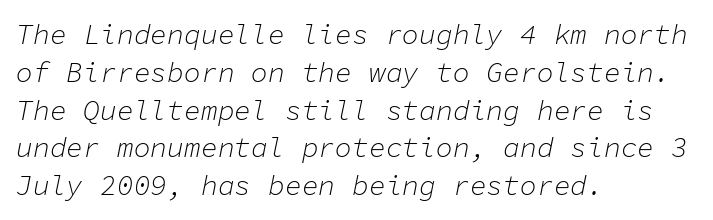
The image shows 28 px light type, italic (leaning right), monospaced; set left-aligned, normal line spacing (1.35x), normal letter spacing, not underlined; low stroke contrast and a medium x-height.
